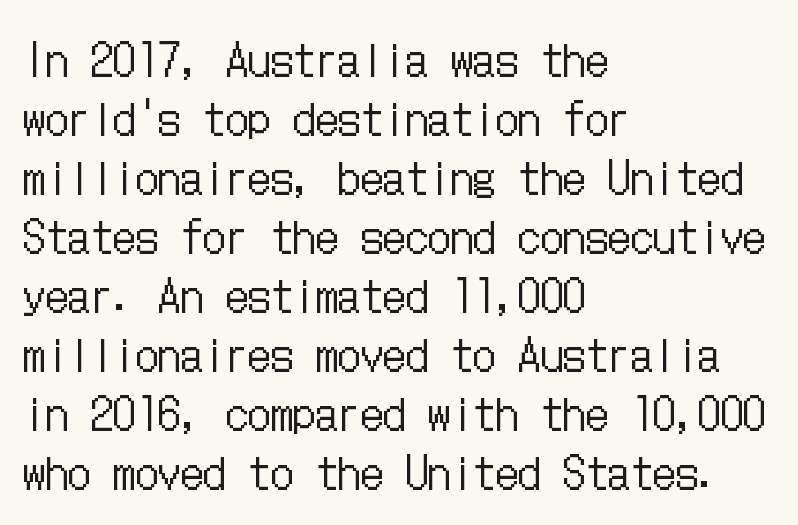
Each row of text sits above clean, open space. The space between consecutive lines is moderate. Caption: face not bold, strokes unweighted. The text block is weighted toward the left margin, trailing off unevenly rightward.
